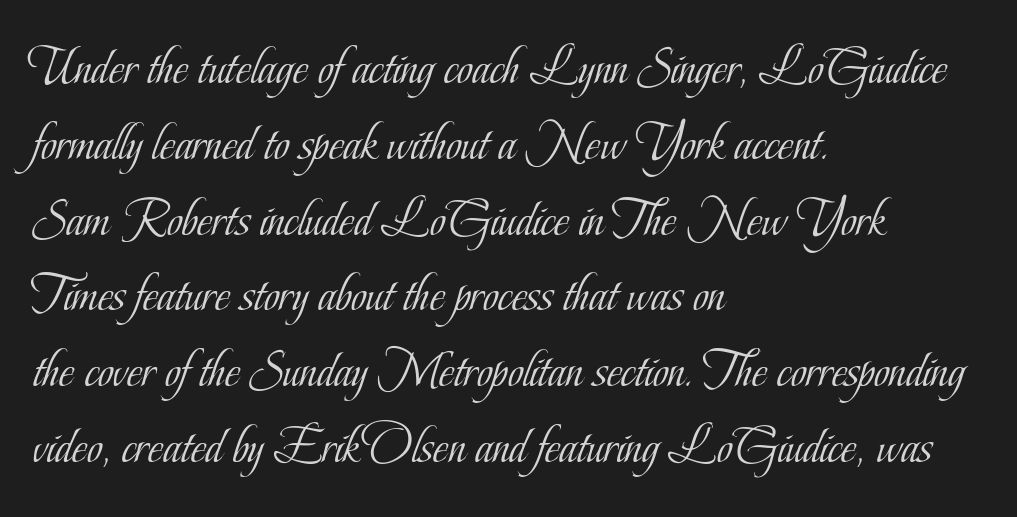
Q: Is the text bold? A: No.
Q: Is the text italic (slanted)? A: Yes.
Q: Is the typeface a serif or a sans-serif typeface? A: Serif.
Q: Is the text underlined? A: No.
Q: How is the paragraph aligned? A: Left-aligned.
Q: Is the spacing between letters normal or unusually wide? A: Normal.
Q: Is the spacing between lines tight, normal or loose? A: Normal.
Q: Width (condensed, normal, or wide)? A: Condensed.
Q: Stroke contrast? A: Low.
Q: x-height? A: Small.
Q: Monospaced? A: No.
